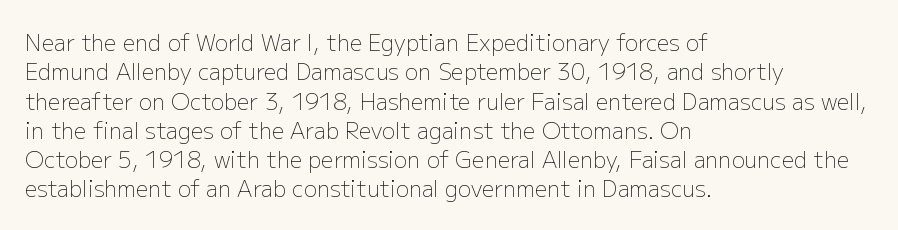
Caption: face not bold, strokes unweighted. Whoever set this chose a conventional vertical rhythm. This sample uses plain, unmodified letter spacing. The lettering stays uniformly vertical, giving the passage a roman look. Rule under the text: the space is simply empty.
